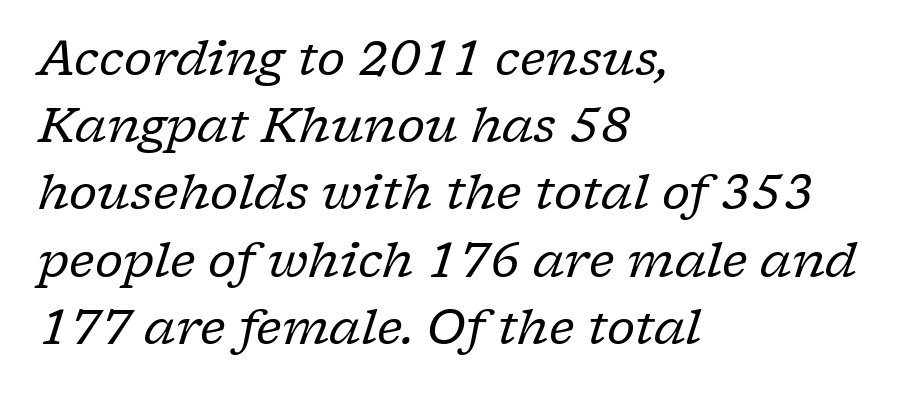
The image shows 48 px regular-weight serif type, italic (leaning right); set left-aligned, normal line spacing (1.4x), normal letter spacing, not underlined; low stroke contrast and a medium x-height.
